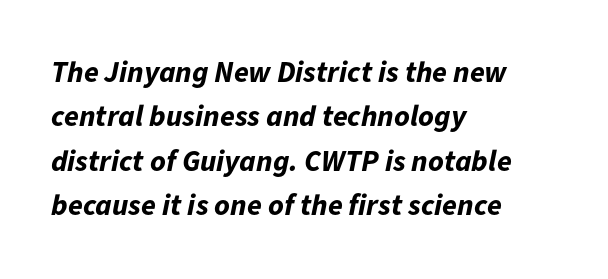
{"italic": "yes", "lean": "right", "slant_degrees": 11, "bold": "yes", "weight": "bold", "width": "normal", "stroke_contrast": "low", "x_height": "medium", "monospaced": "no", "underline": "no", "align": "left", "line_spacing": "normal", "line_spacing_ratio": 1.48, "letter_spacing": "normal", "letter_spacing_em": 0.0, "glyph_px": 30}
